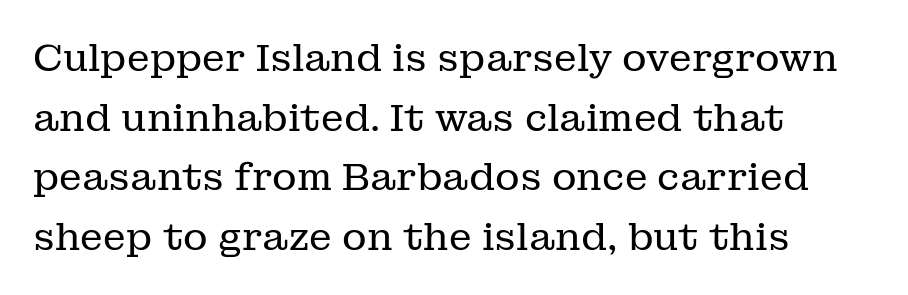
The image shows 38 px regular-weight serif type, upright; set left-aligned, normal line spacing (1.57x), normal letter spacing, not underlined; low stroke contrast and a medium x-height.
